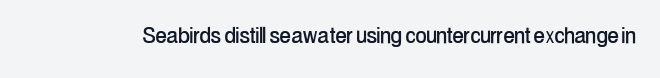
Q: Is the text italic (slanted)? A: No, it is upright.
Q: Is the text underlined? A: No.
Q: Is the spacing between letters normal or unusually wide? A: Normal.
